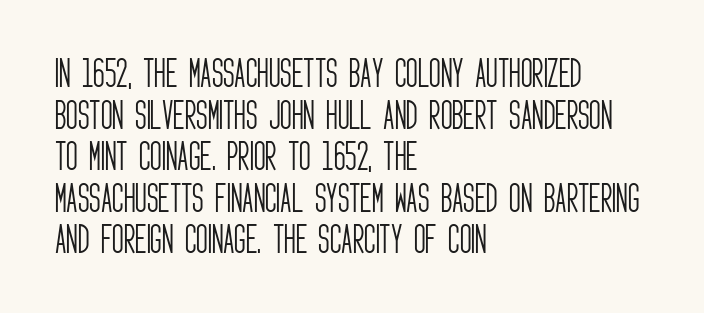
Q: Is the text bold? A: No.
Q: Is the text italic (slanted)? A: No, it is upright.
Q: Is the typeface a serif or a sans-serif typeface? A: Sans-serif.
Q: Is the text underlined? A: No.
Q: How is the paragraph aligned? A: Left-aligned.
Q: Is the spacing between letters normal or unusually wide? A: Normal.
Q: Is the spacing between lines tight, normal or loose? A: Normal.
Q: Width (condensed, normal, or wide)? A: Condensed.
Q: Stroke contrast? A: Low.
Q: x-height? A: Large.
Q: Monospaced? A: No.
